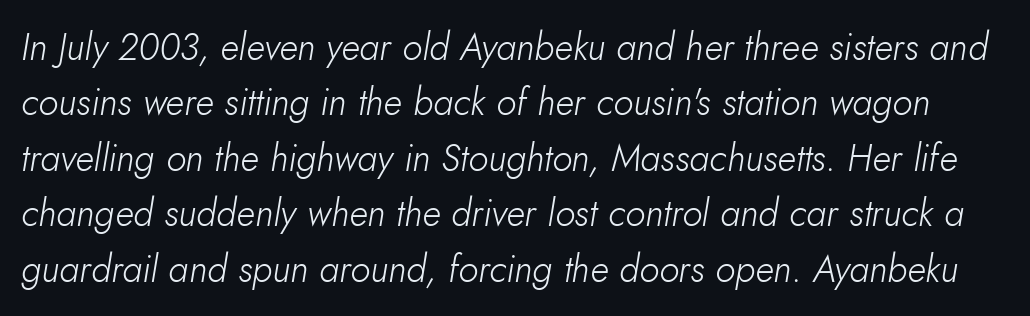
{"italic": "yes", "lean": "right", "slant_degrees": 10, "bold": "no", "weight": "light", "width": "normal", "stroke_contrast": "low", "x_height": "small", "monospaced": "no", "underline": "no", "line_spacing": "normal", "line_spacing_ratio": 1.5, "letter_spacing": "normal", "letter_spacing_em": 0.0, "glyph_px": 37}
